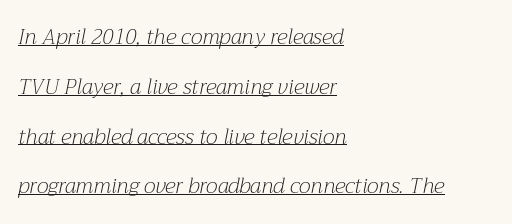
Q: Is the text bold? A: No.
Q: Is the text italic (slanted)? A: Yes, it leans right by about 12 degrees.
Q: Is the text underlined? A: Yes.
Q: How is the paragraph aligned? A: Left-aligned.
Q: Is the spacing between letters normal or unusually wide? A: Normal.
Q: Is the spacing between lines tight, normal or loose? A: Loose.
